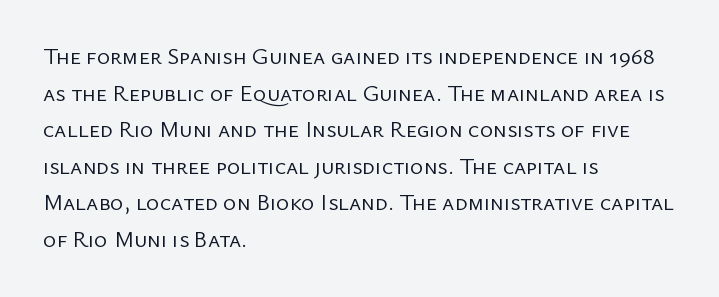
The image shows 23 px text type, upright; set left-aligned, normal line spacing (1.59x), normal letter spacing, not underlined.
